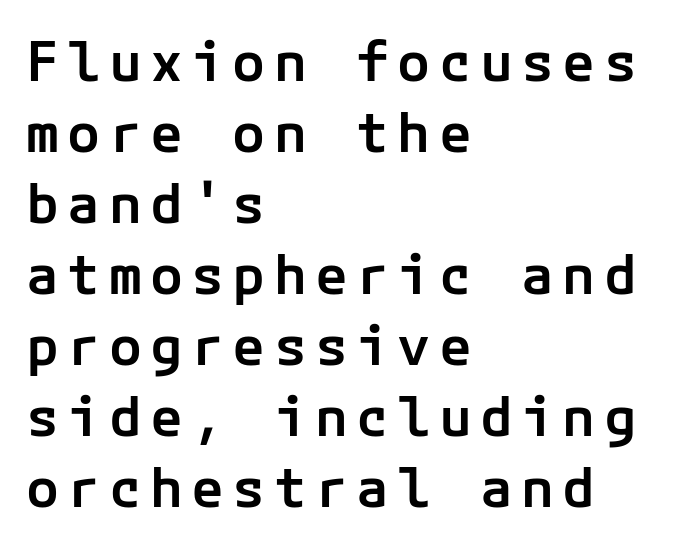
{"serif": "no", "italic": "no", "bold": "semi", "weight": "semibold", "width": "normal", "stroke_contrast": "low", "x_height": "medium", "underline": "no", "align": "left", "line_spacing": "normal", "line_spacing_ratio": 1.29, "glyph_px": 55}
